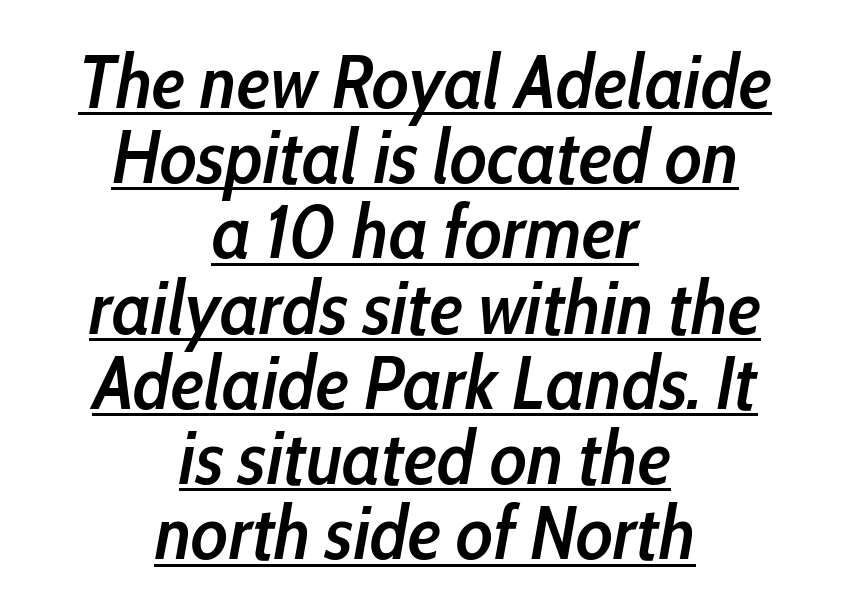
Whoever set this chose condensed vertical rhythm over breathing room. I'd describe the lettering as semibold — firm but not a full bold. Casual observation: everything's sitting right in the middle. Characters are canted at an angle relative to the baseline's perpendicular. Do the characters align in a grid? No, the font is proportional.
